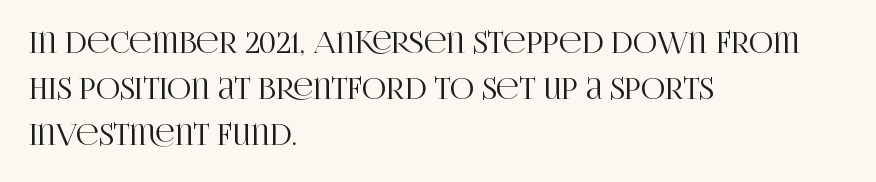
Notice how descenders clear the ascenders below comfortably — that's standard leading. These lines are set flush left with a ragged right edge. Here the glyphs are tracked normally, forming tight word shapes. Does the type have serifs? Yes, each stem ends in a small foot.
